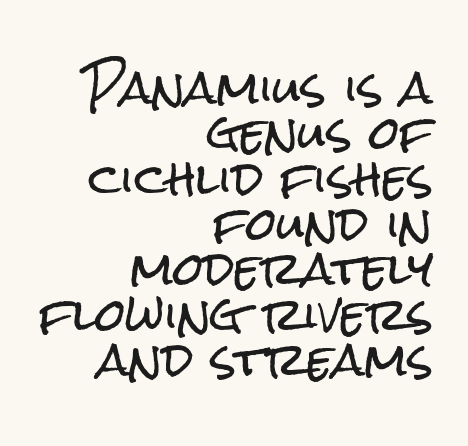
Is this a fixed-width face? No — the glyphs have proportional, varying widths. Quick note: interline space is minimal. What stands out about the letter spacing? Nothing — it is the standard amount. The letters carry no serifs — their stems end cleanly without finishing strokes. Anything drawn beneath the words? Only blank space.
